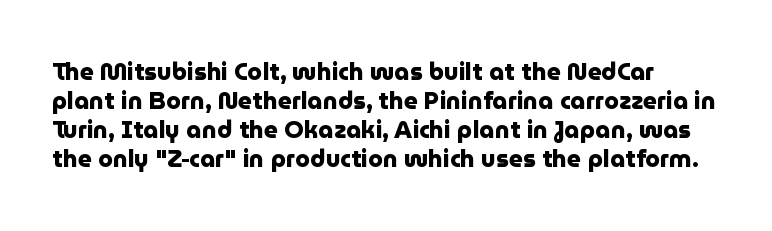
Q: Is the text bold? A: Yes.
Q: Is the text italic (slanted)? A: No, it is upright.
Q: Is the text underlined? A: No.
Q: Is the spacing between letters normal or unusually wide? A: Normal.
